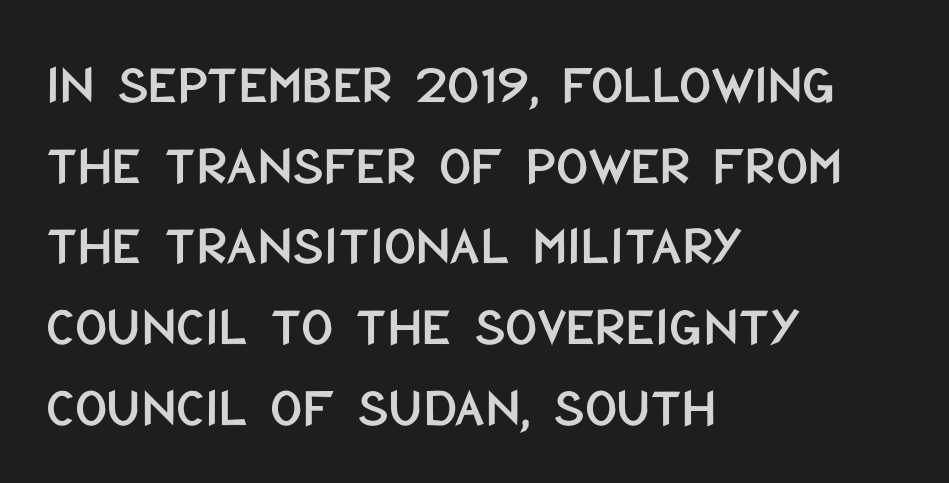
Character widths vary here, with narrow letters taking less room than wide ones. A bare baseline throughout the passage. Nope, no serifs anywhere on these letters. You can tell it's not italic because the verticals are truly vertical.
